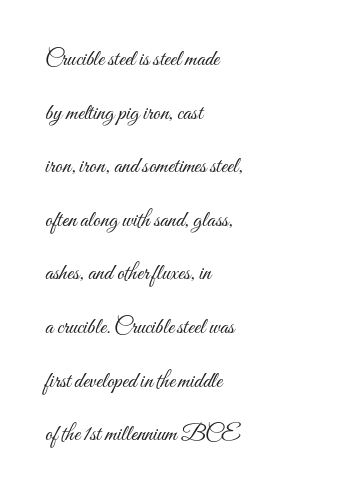
{"bold": "no", "underline": "no", "align": "left", "line_spacing": "loose", "line_spacing_ratio": 2.33, "letter_spacing": "normal", "letter_spacing_em": 0.0, "glyph_px": 23}
